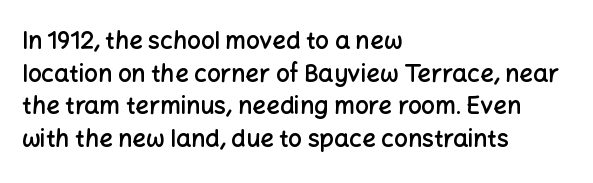
{"italic": "no", "bold": "semi", "underline": "no", "align": "left", "line_spacing": "normal", "line_spacing_ratio": 1.36, "letter_spacing": "normal", "letter_spacing_em": 0.0, "glyph_px": 24}
